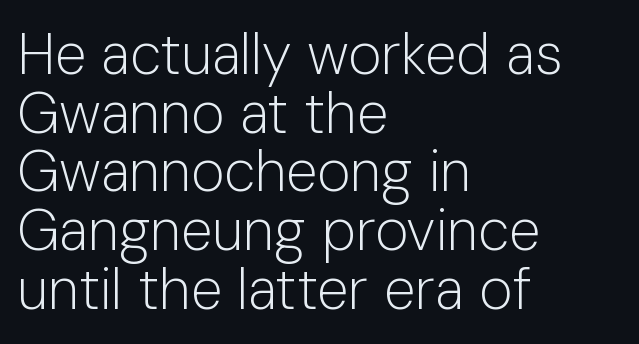
The rendering keeps characters at their native spacing. Leading is clearly below the norm, producing a dense column. Nothing heavy about these letters — not bold at all. The text was rendered using a sans face with plain stroke endings. The passage shown is typed in a proportional face where columns would drift. If you drew a ruler down the left edge, every line would touch it.
